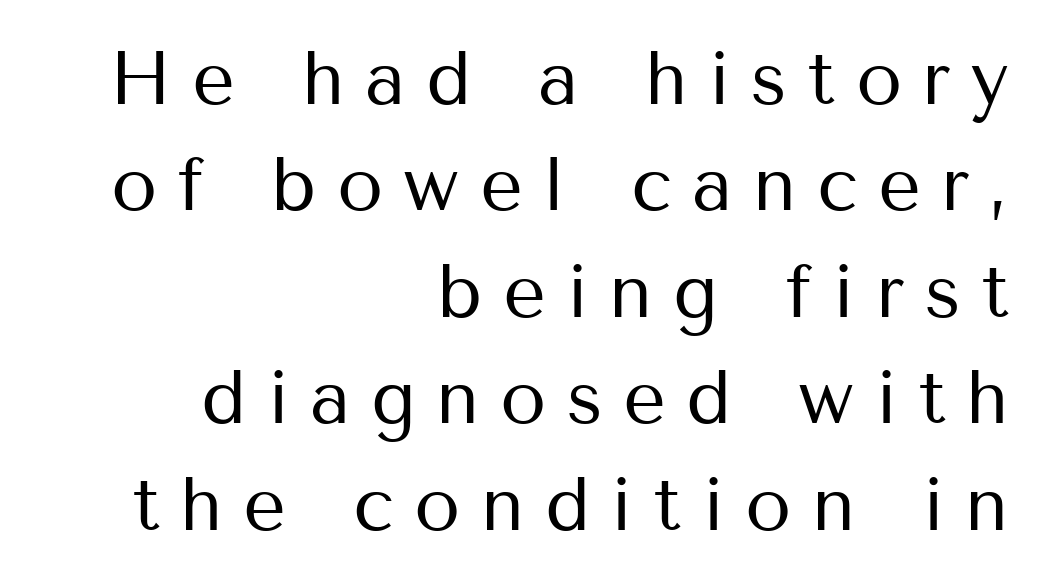
Bold? No — there's no thickening of the strokes. This sample is right-justified, so line beginnings fall wherever the words allow. These lines are rendered in a variable-pitch font. Italic: no, the glyphs are upright roman.
